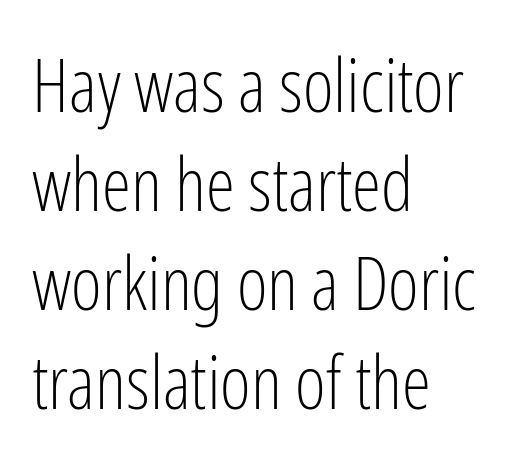
The image shows 74 px light, condensed sans-serif type, upright; set left-aligned, normal line spacing (1.34x), normal letter spacing, not underlined; low stroke contrast and a medium x-height.
